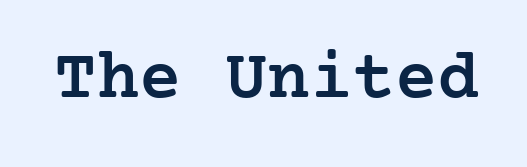
The image shows 71 px semibold serif type, upright; set normal letter spacing, not underlined; low stroke contrast and a medium x-height.
